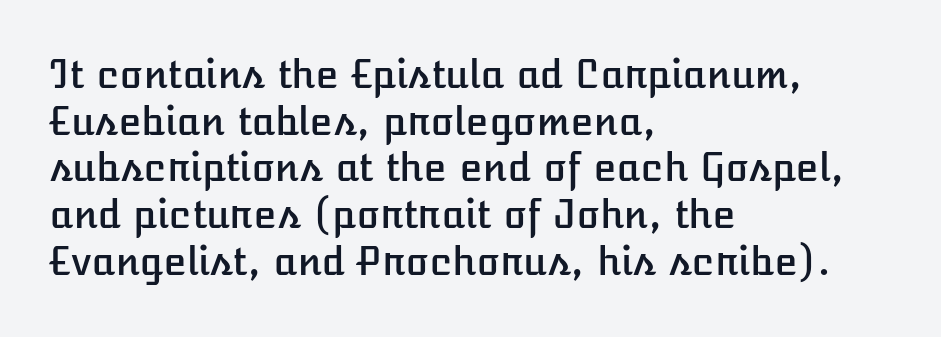
Q: Is the text italic (slanted)? A: No, it is upright.
Q: Is the text underlined? A: No.
Q: How is the paragraph aligned? A: Left-aligned.
Q: Is the spacing between letters normal or unusually wide? A: Normal.
Q: Width (condensed, normal, or wide)? A: Normal.
Q: Stroke contrast? A: Low.
Q: x-height? A: Medium.
Q: Monospaced? A: No.
